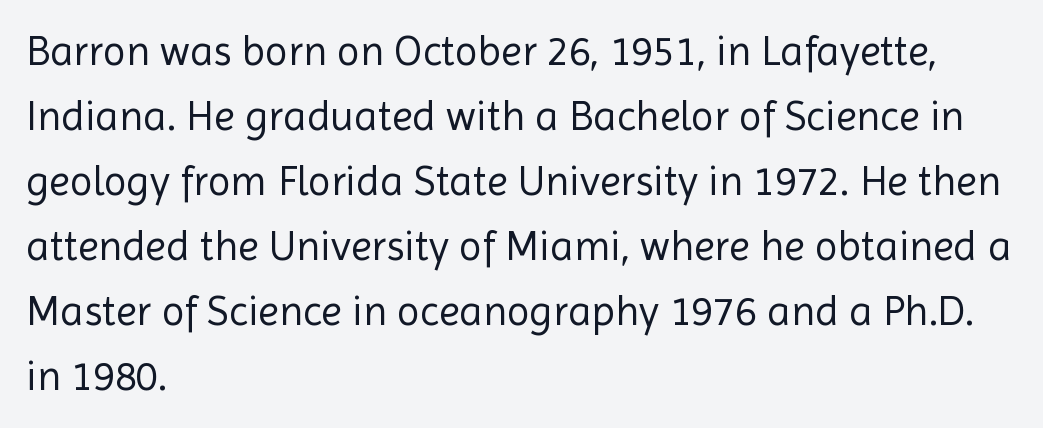
Glyph-to-glyph distance matches everyday printed text. Whoever set this chose a conventional vertical rhythm. Is the stroke heavy? The answer is a plain regular-or-lighter. This sample has the flowing, uneven cadence of proportional lettering. Decoration check: the copy has no underline.
